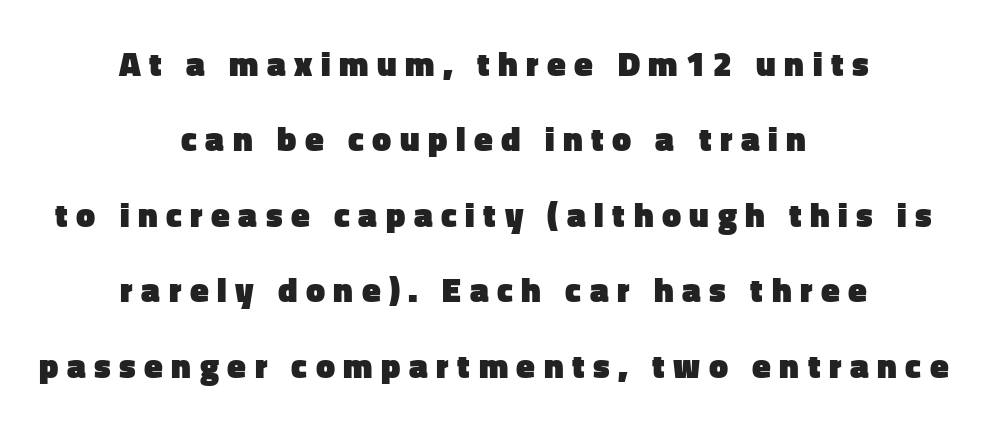
{"serif": "no", "italic": "no", "bold": "yes", "weight": "heavy", "width": "normal", "stroke_contrast": "low", "x_height": "medium", "monospaced": "no", "underline": "no", "align": "center", "line_spacing": "loose", "line_spacing_ratio": 2.22, "letter_spacing": "wide", "letter_spacing_em": 0.25, "glyph_px": 34}
